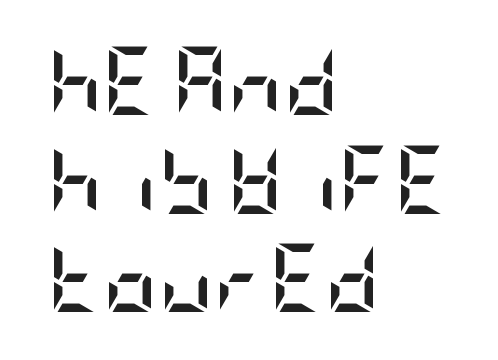
The image shows 68 px semibold, condensed sans-serif type, upright; set left-aligned, normal line spacing (1.45x), normal letter spacing, not underlined; low stroke contrast and a large x-height.
